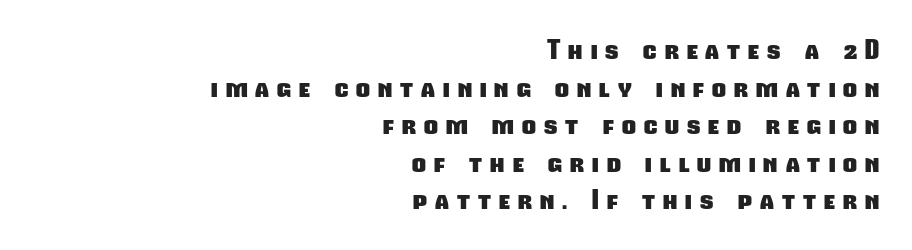
Q: Is the text bold? A: Yes.
Q: Is the text underlined? A: No.
Q: How is the paragraph aligned? A: Right-aligned.
Q: Is the spacing between letters normal or unusually wide? A: Unusually wide.
Q: Is the spacing between lines tight, normal or loose? A: Normal.
